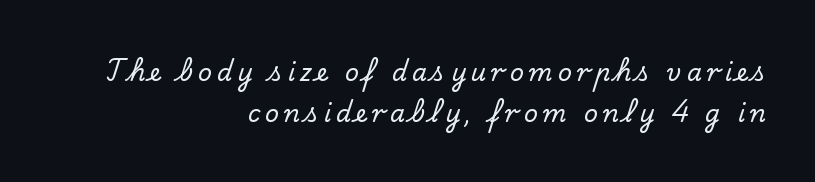
Honestly, the letter spacing is so wide it's the main thing you notice. Rule under the text: the space is simply empty. The lines are quadded right.
